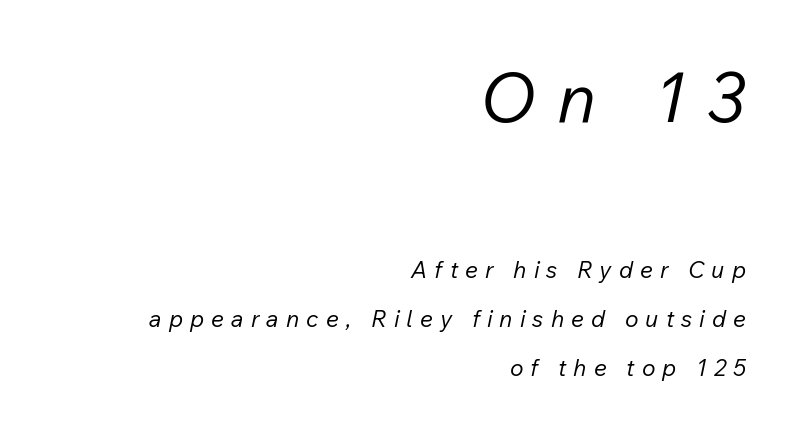
Q: Is the text bold? A: No.
Q: Is the text italic (slanted)? A: Yes, it leans right by about 12 degrees.
Q: Is the text underlined? A: No.
Q: How is the paragraph aligned? A: Right-aligned.
Q: Is the spacing between letters normal or unusually wide? A: Unusually wide.
Q: Is the spacing between lines tight, normal or loose? A: Loose.
Q: Which block of text is set in a larger size, the first (top) or the second (bottom)? A: The first (top) one.
Q: Width (condensed, normal, or wide)? A: Normal.
Q: Stroke contrast? A: Low.
Q: x-height? A: Medium.
Q: Monospaced? A: No.
